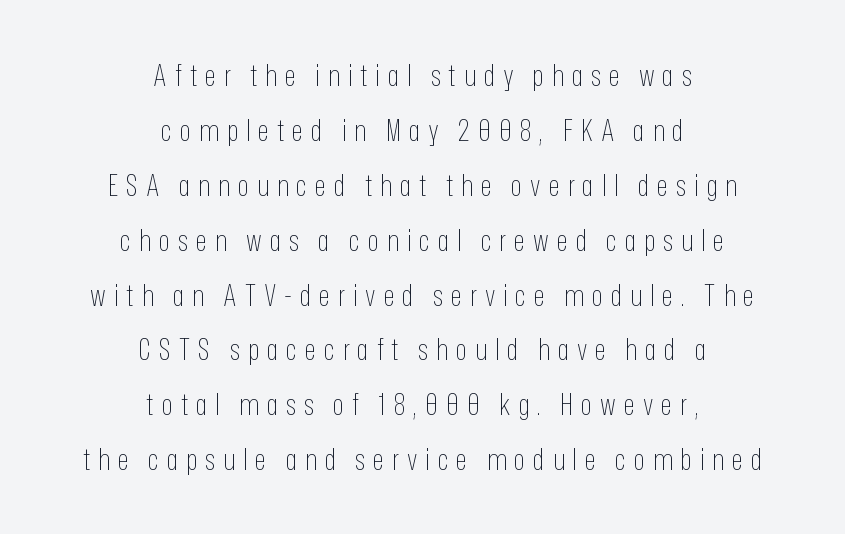
{"serif": "no", "italic": "no", "bold": "no", "weight": "thin", "width": "condensed", "stroke_contrast": "low", "x_height": "medium", "monospaced": "no", "underline": "no", "align": "center", "line_spacing_ratio": 1.83, "letter_spacing": "wide", "letter_spacing_em": 0.26, "glyph_px": 30}
